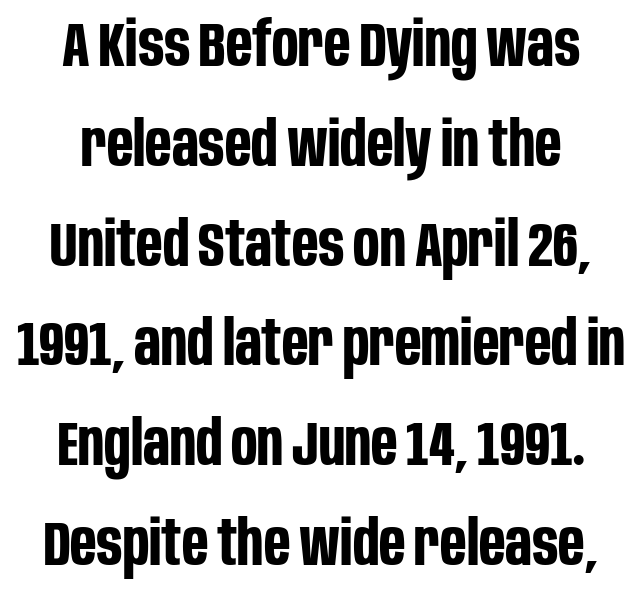
The image shows 62 px bold, condensed sans-serif type, upright; set centered, normal line spacing (1.61x), normal letter spacing, not underlined; low stroke contrast and a large x-height.
